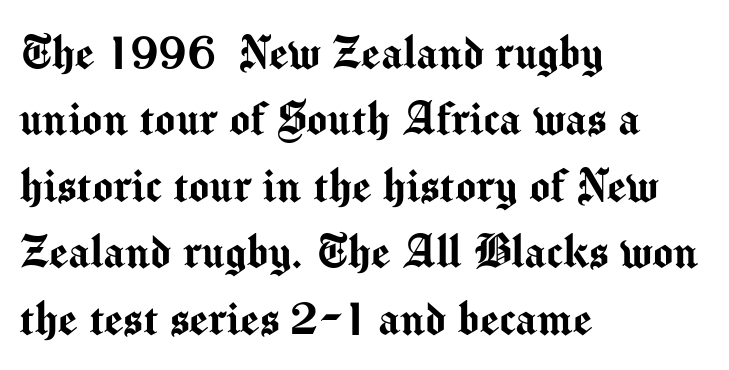
{"serif": "no", "italic": "no", "width": "normal", "stroke_contrast": "medium", "x_height": "medium", "monospaced": "no", "underline": "no", "align": "left", "line_spacing_ratio": 1.23, "letter_spacing": "normal", "letter_spacing_em": 0.0, "glyph_px": 54}
